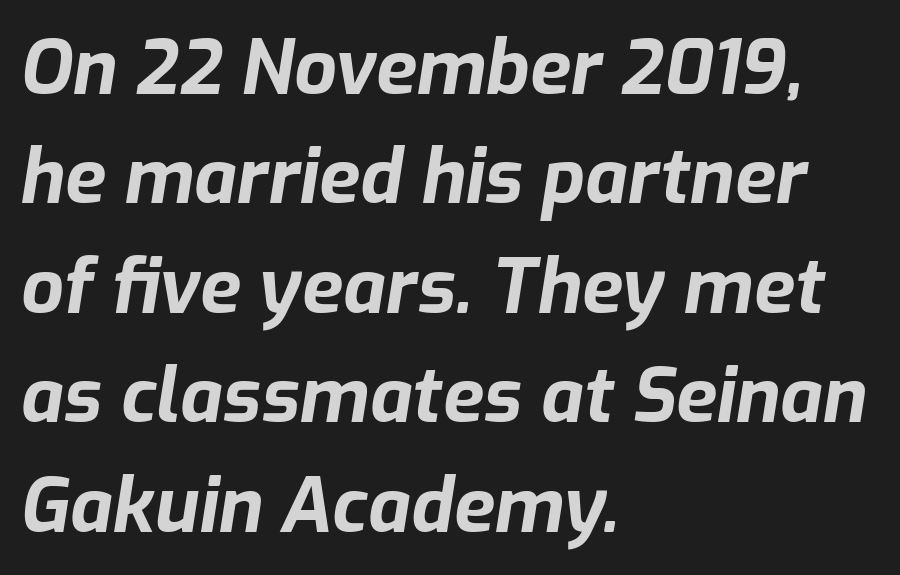
Posture: slanted. Horizontal alignment here is leftward, the default for most running prose. Here the designer chose a conventional face with non-uniform glyph widths. Unmarked baselines from the first word to the last. The gaps between neighbouring characters are ordinary and unremarkable. Line spacing here is normal.
